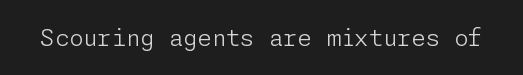
The image shows 23 px text type, upright; set normal letter spacing, not underlined.
